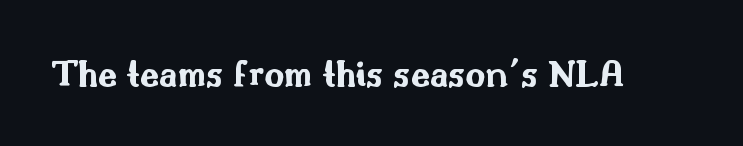
{"serif": "no", "italic": "no", "bold": "yes", "weight": "bold", "width": "wide", "stroke_contrast": "medium", "x_height": "small", "monospaced": "no", "underline": "no", "letter_spacing": "normal", "letter_spacing_em": 0.0, "glyph_px": 39}
